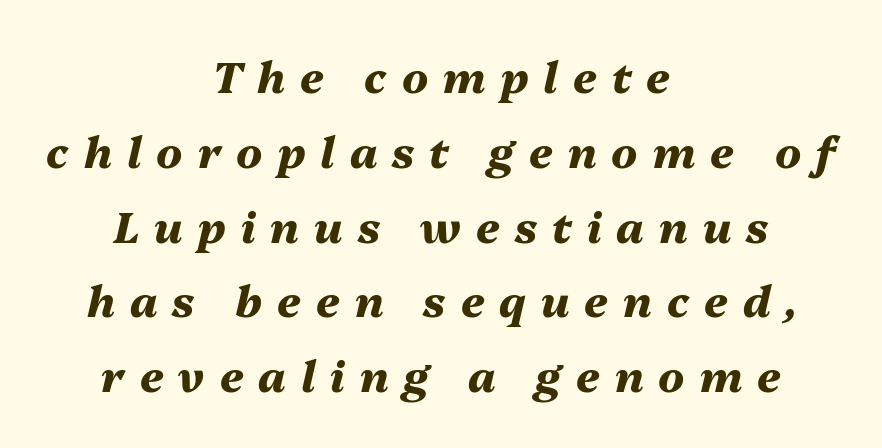
{"italic": "yes", "lean": "right", "slant_degrees": 13, "bold": "yes", "weight": "heavy", "width": "normal", "stroke_contrast": "medium", "x_height": "medium", "monospaced": "no", "underline": "no", "align": "center", "line_spacing_ratio": 1.74, "letter_spacing": "wide", "letter_spacing_em": 0.35, "glyph_px": 43}
